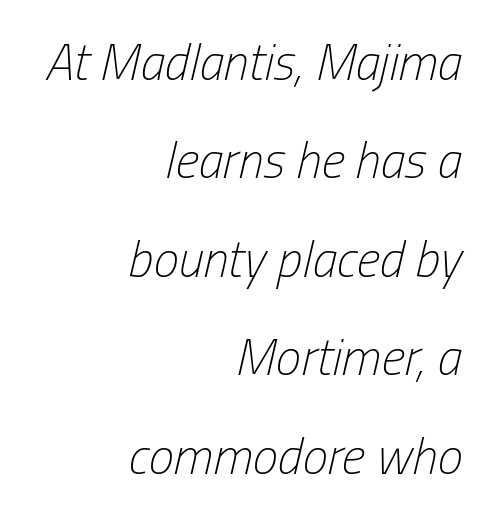
Horizontal alignment here is rightward, an uncommon choice for prose. How would I describe the line gaps? Wide and relaxed. The foot of each line stays bare and open. You could call the tracking neutral — neither tight nor loose. The typeface has the unassuming heft of standard copy or less. A typesetter would call this proportional, since set widths differ per character.
